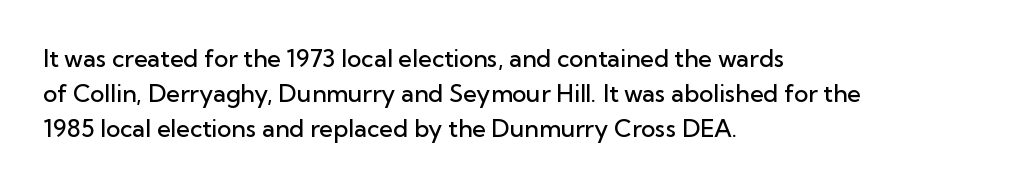
The image shows 24 px text type, upright; set left-aligned, normal line spacing (1.46x), normal letter spacing, not underlined.
